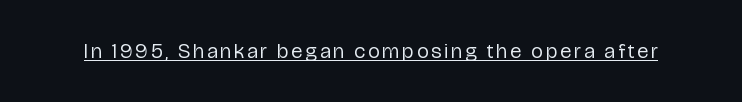
{"italic": "no", "bold": "no", "underline": "yes", "glyph_px": 21}
